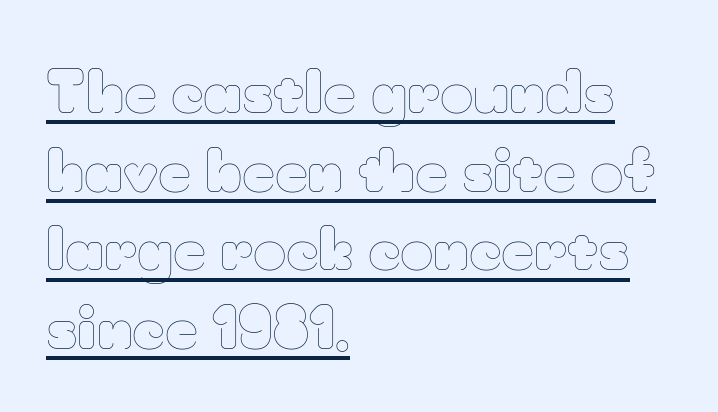
The image shows 57 px thin type, upright; set left-aligned, normal line spacing (1.38x), normal letter spacing, underlined; low stroke contrast and a small x-height.
